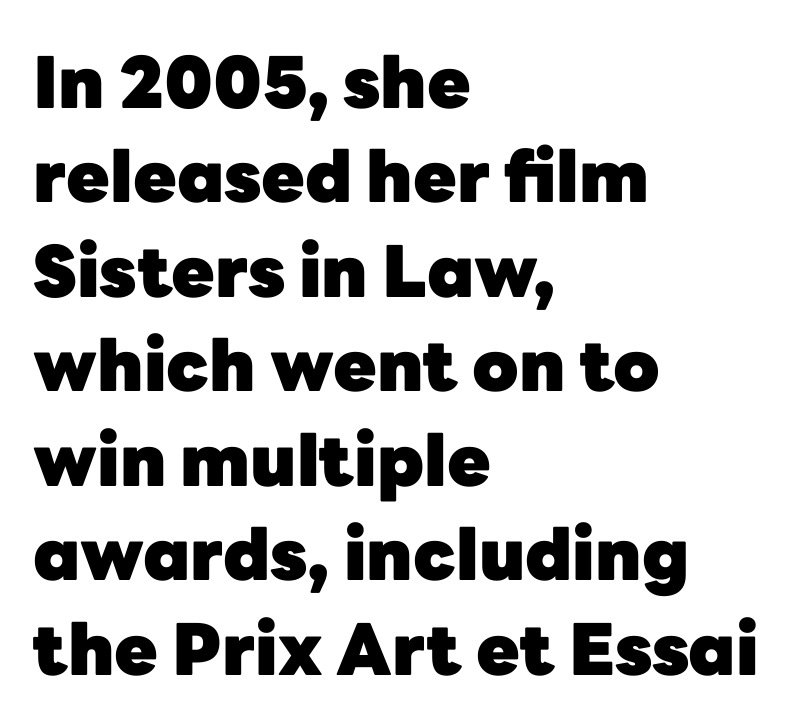
Q: Is the text bold? A: Yes.
Q: Is the text italic (slanted)? A: No, it is upright.
Q: Is the typeface a serif or a sans-serif typeface? A: Sans-serif.
Q: Is the text underlined? A: No.
Q: How is the paragraph aligned? A: Left-aligned.
Q: Is the spacing between letters normal or unusually wide? A: Normal.
Q: Is the spacing between lines tight, normal or loose? A: Normal.
Q: Width (condensed, normal, or wide)? A: Normal.
Q: Stroke contrast? A: Low.
Q: x-height? A: Medium.
Q: Monospaced? A: No.
